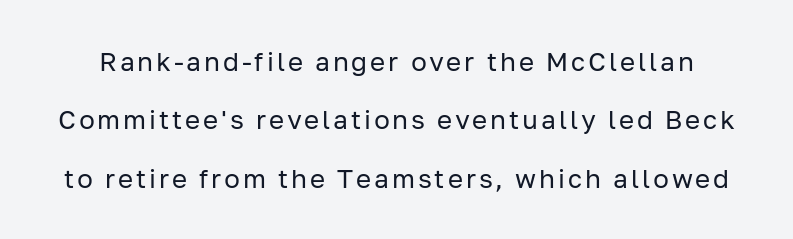
The strip under each line holds only bare page. Weight: regular or lighter. A typesetter would call this leading open, well beyond the default. Characters remain perfectly vertical along every line.
